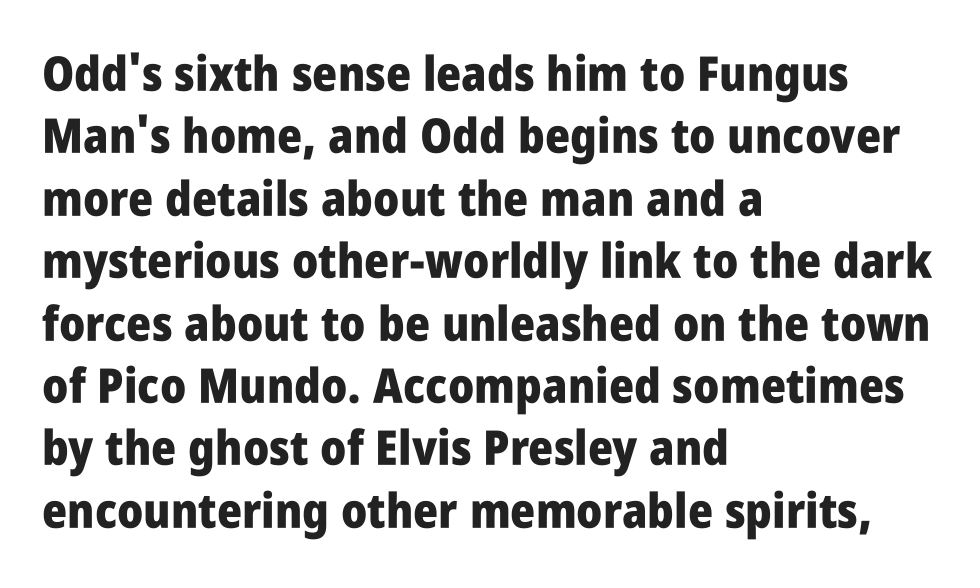
The image shows 48 px heavy, condensed sans-serif type, upright; set left-aligned, normal line spacing (1.3x), normal letter spacing, not underlined; low stroke contrast and a large x-height.
